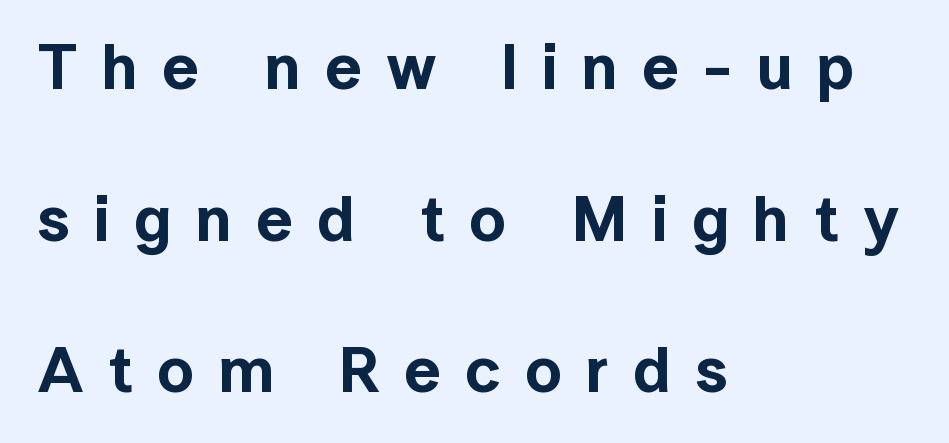
Q: Is the text italic (slanted)? A: No, it is upright.
Q: Is the typeface a serif or a sans-serif typeface? A: Sans-serif.
Q: Is the text underlined? A: No.
Q: How is the paragraph aligned? A: Left-aligned.
Q: Is the spacing between letters normal or unusually wide? A: Unusually wide.
Q: Is the spacing between lines tight, normal or loose? A: Loose.
Q: Width (condensed, normal, or wide)? A: Normal.
Q: x-height? A: Medium.
Q: Monospaced? A: No.
